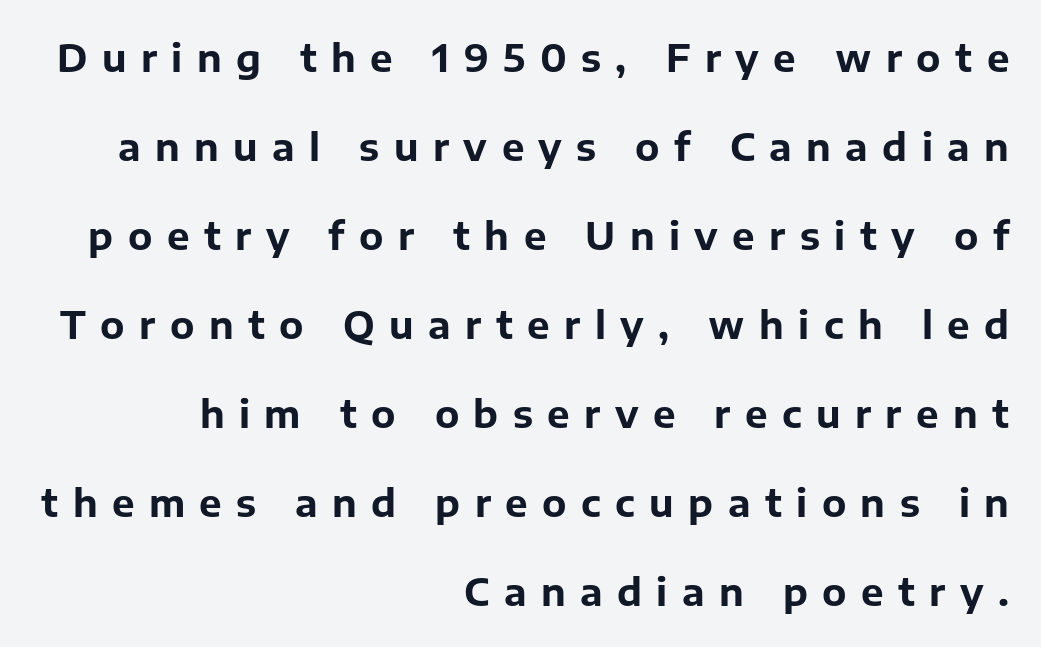
The image shows 38 px bold sans-serif type, upright; set right-aligned, loose line spacing (2.34x), unusually wide letter spacing (+0.38 em), not underlined; low stroke contrast and a medium x-height.
